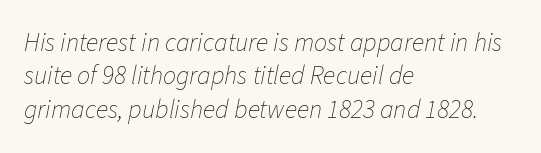
The passage is arranged the way most books set body copy — flush left. Does extra space separate the letters? No, they use regular spacing. A typesetter would call this leading conventional body-copy spacing. An italicized treatment has been applied to the whole sample.
